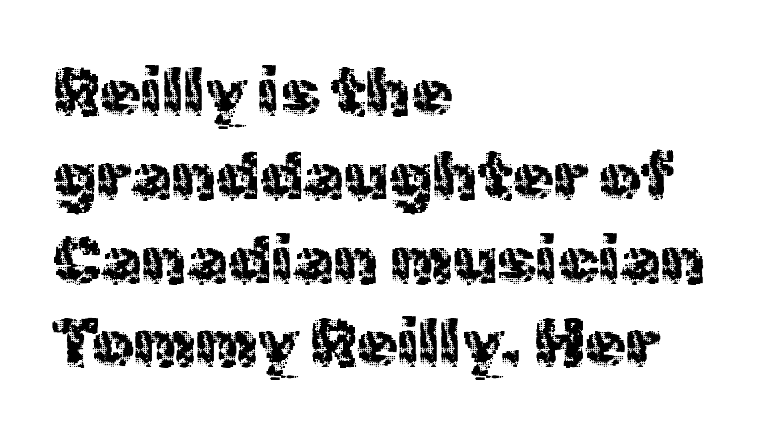
The image shows 66 px regular-weight sans-serif type, upright; set left-aligned, normal line spacing (1.27x), normal letter spacing, not underlined; a medium x-height.
